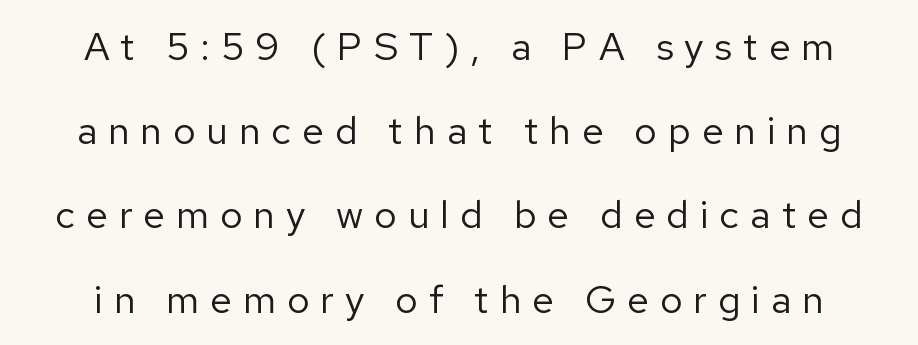
{"serif": "no", "italic": "no", "bold": "no", "weight": "regular", "width": "normal", "stroke_contrast": "low", "x_height": "medium", "monospaced": "no", "underline": "no", "line_spacing": "loose", "line_spacing_ratio": 2.16, "letter_spacing": "wide", "letter_spacing_em": 0.28, "glyph_px": 39}
